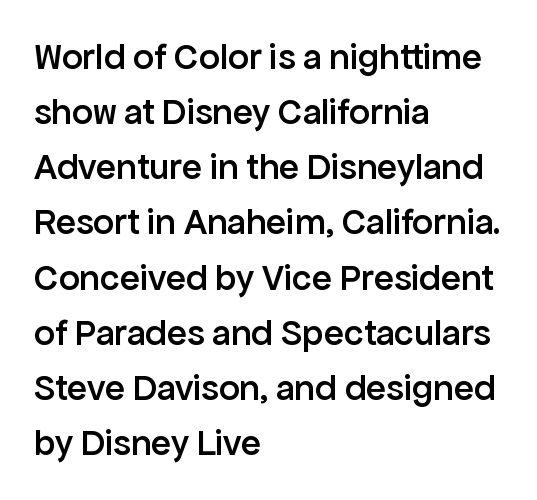
The image shows 37 px semibold sans-serif type, upright; set left-aligned, normal line spacing (1.49x), normal letter spacing, not underlined; low stroke contrast and a medium x-height.
